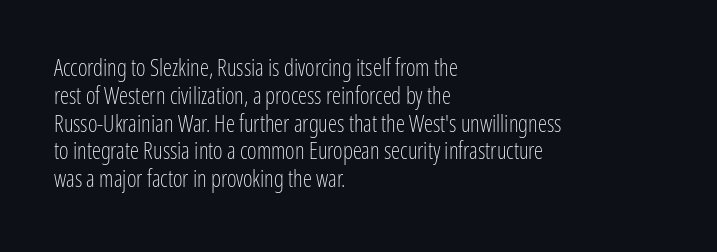
Q: Is the text bold? A: No.
Q: Is the text italic (slanted)? A: No, it is upright.
Q: Is the text underlined? A: No.
Q: How is the paragraph aligned? A: Left-aligned.
Q: Is the spacing between letters normal or unusually wide? A: Normal.
